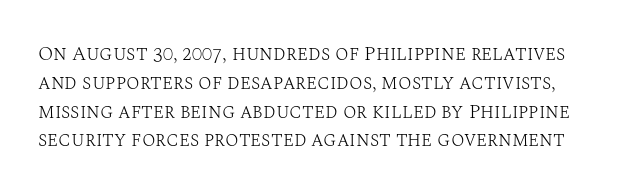
Is the type heavy? It reads as light-to-regular instead. Every stem runs plumb, perpendicular to the baseline. The vertical gap from one line to the next is medium. The space beneath each line is pristine and unruled.
